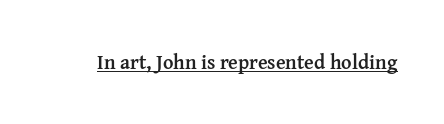
{"italic": "no", "bold": "yes", "underline": "yes", "letter_spacing": "normal", "letter_spacing_em": 0.0, "glyph_px": 20}
